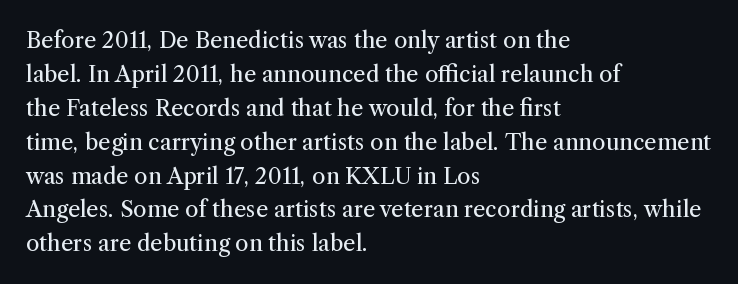
These lines stack with their left ends in a neat column. Any mark beneath the type? The region is blank. Short note: letters normally spaced. The type sits square on the baseline with zero lean.
